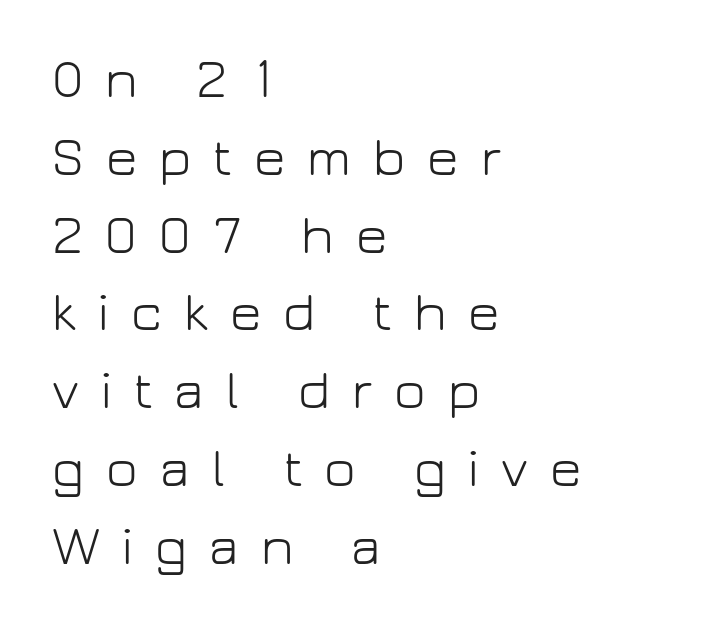
Q: Is the text bold? A: No.
Q: Is the text italic (slanted)? A: No, it is upright.
Q: Is the typeface a serif or a sans-serif typeface? A: Sans-serif.
Q: Is the text underlined? A: No.
Q: How is the paragraph aligned? A: Left-aligned.
Q: Is the spacing between letters normal or unusually wide? A: Unusually wide.
Q: Is the spacing between lines tight, normal or loose? A: Normal.
Q: Width (condensed, normal, or wide)? A: Normal.
Q: Stroke contrast? A: Low.
Q: x-height? A: Medium.
Q: Monospaced? A: No.
